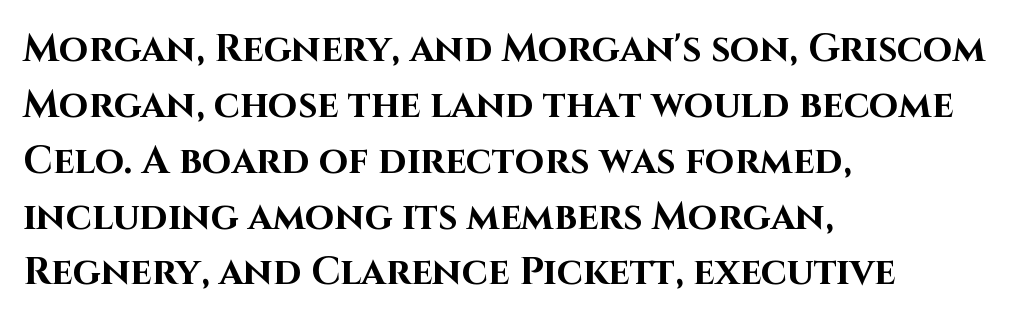
{"serif": "no", "italic": "no", "bold": "yes", "weight": "bold", "width": "normal", "stroke_contrast": "high", "x_height": "large", "monospaced": "no", "underline": "no", "align": "left", "line_spacing": "normal", "line_spacing_ratio": 1.47, "letter_spacing": "normal", "letter_spacing_em": 0.0, "glyph_px": 38}
